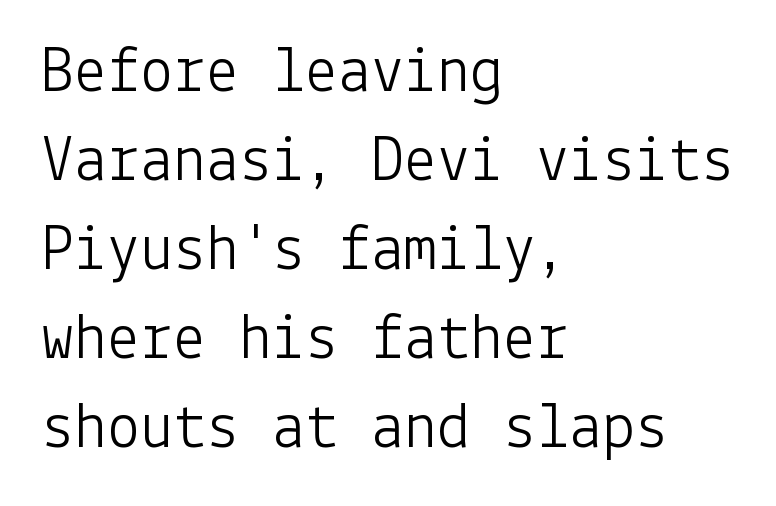
You could call the tracking neutral — neither tight nor loose. I'd call this a sans setting — the letters go barefoot. No italicization has been applied; the sample stays upright. Notice how the passage keeps a crisp vertical edge on the left only. Any mark beneath the type? The region is blank. Weight: in the light-to-regular range.
